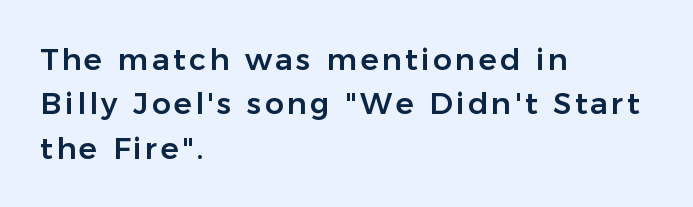
The image shows 30 px sans-serif type, upright; set left-aligned, normal line spacing (1.48x), not underlined; low stroke contrast and a medium x-height.
